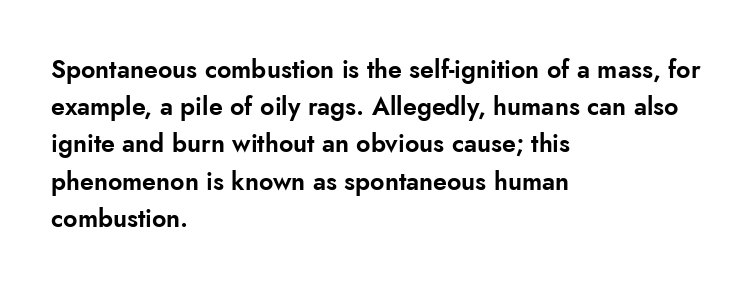
Q: Is the text italic (slanted)? A: No, it is upright.
Q: Is the text underlined? A: No.
Q: How is the paragraph aligned? A: Left-aligned.
Q: Is the spacing between letters normal or unusually wide? A: Normal.
Q: Is the spacing between lines tight, normal or loose? A: Normal.
